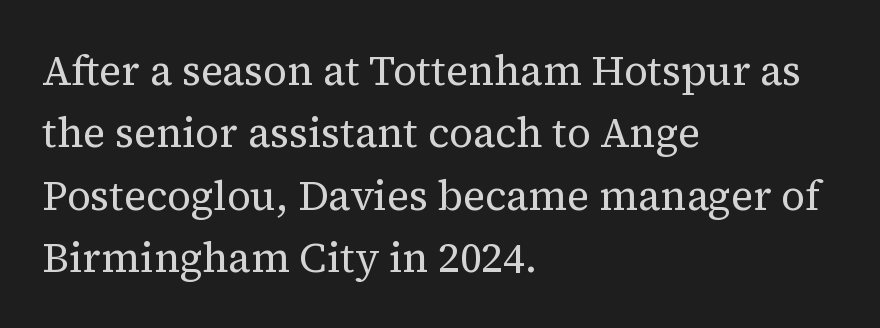
The type is set solid horizontally, with unmodified tracking. All the whitespace from short lines collects on the right. Lines of text with bare space underneath. When letters stand straight like this, we call the style roman or upright.
